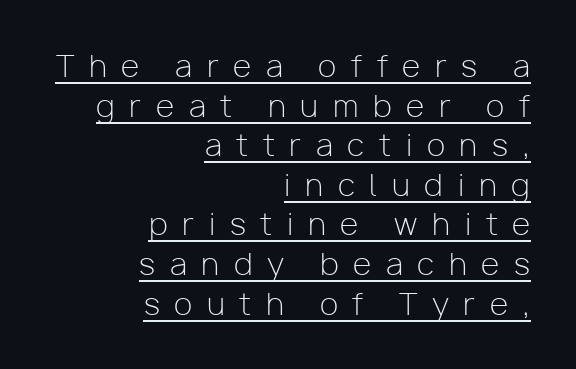
Q: Is the text bold? A: No.
Q: Is the text italic (slanted)? A: No, it is upright.
Q: Is the typeface a serif or a sans-serif typeface? A: Sans-serif.
Q: Is the text underlined? A: Yes.
Q: How is the paragraph aligned? A: Right-aligned.
Q: Is the spacing between letters normal or unusually wide? A: Unusually wide.
Q: Is the spacing between lines tight, normal or loose? A: Normal.
Q: Width (condensed, normal, or wide)? A: Normal.
Q: Stroke contrast? A: Low.
Q: x-height? A: Medium.
Q: Monospaced? A: No.
